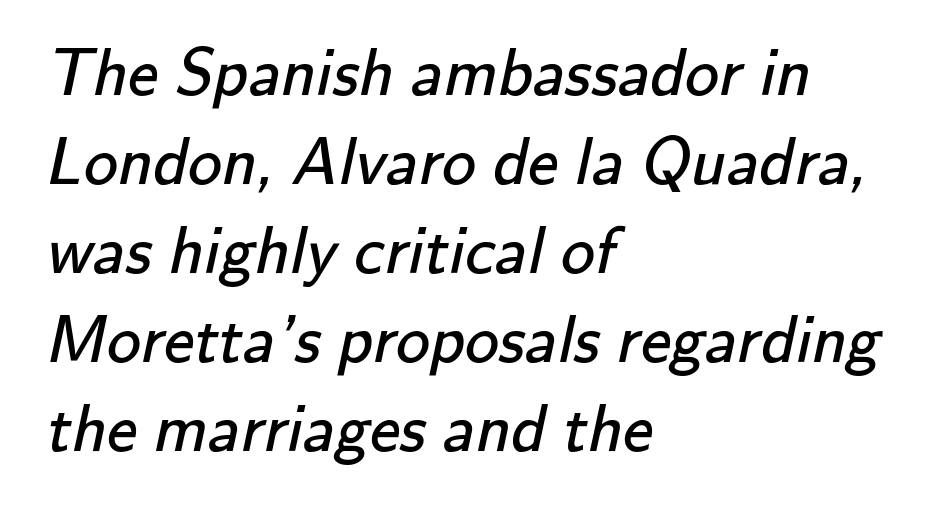
The image shows 68 px regular-weight sans-serif type; set left-aligned, normal line spacing (1.31x), normal letter spacing, not underlined; low stroke contrast and a small x-height.
